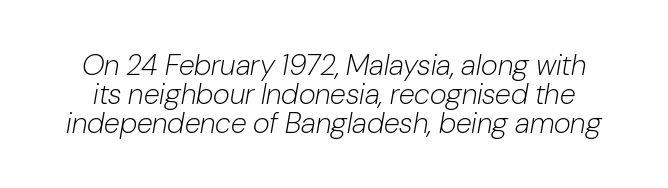
Q: Is the text bold? A: No.
Q: Is the text italic (slanted)? A: Yes, it leans right by about 10 degrees.
Q: Is the text underlined? A: No.
Q: Is the spacing between letters normal or unusually wide? A: Normal.
Q: Is the spacing between lines tight, normal or loose? A: Tight.
Q: Width (condensed, normal, or wide)? A: Normal.
Q: Stroke contrast? A: Low.
Q: x-height? A: Medium.
Q: Monospaced? A: No.
